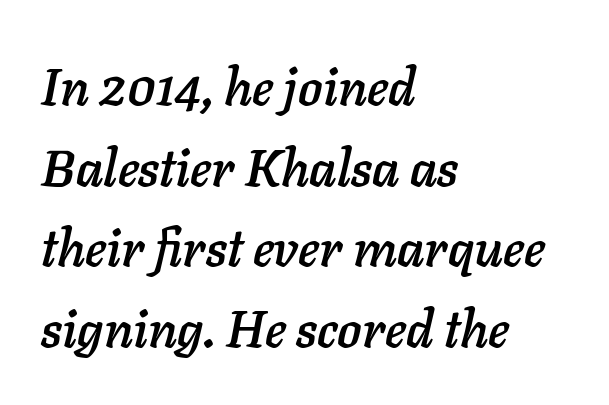
Reading down the block, your eye returns to a fixed left position each line. The rendering applies a slant to the glyphs. Honestly, there is no underline to notice here at all. Think of a printed novel: that variable character pitch is what you see here. The block of text has a typical density, with ordinary space between rows. Here the glyphs are tracked normally, forming tight word shapes.
